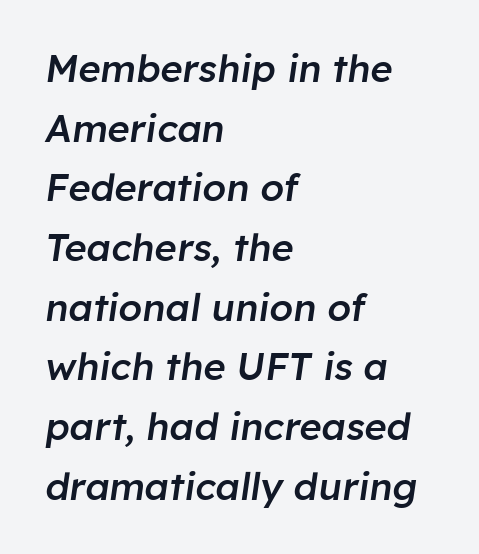
Character widths vary here, with narrow letters taking less room than wide ones. Notice the strokes are somewhat thickened but not fully heavy: this is a semibold. The rendering keeps characters at their native spacing. A student would call this left alignment; a typographer would say flush left, rag right. Type without underlining.
